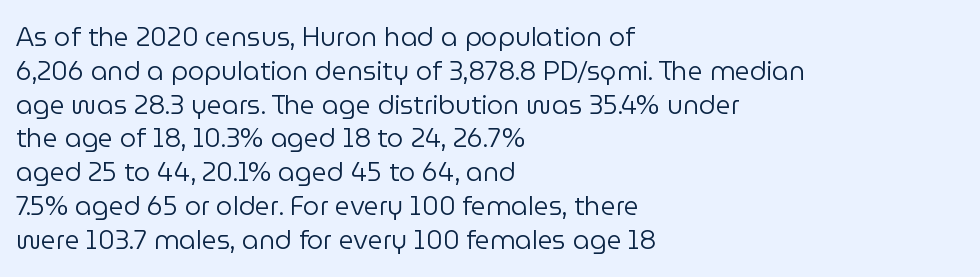
{"italic": "no", "bold": "no", "underline": "no", "align": "left", "line_spacing": "normal", "line_spacing_ratio": 1.3, "letter_spacing": "normal", "letter_spacing_em": 0.0, "glyph_px": 26}
